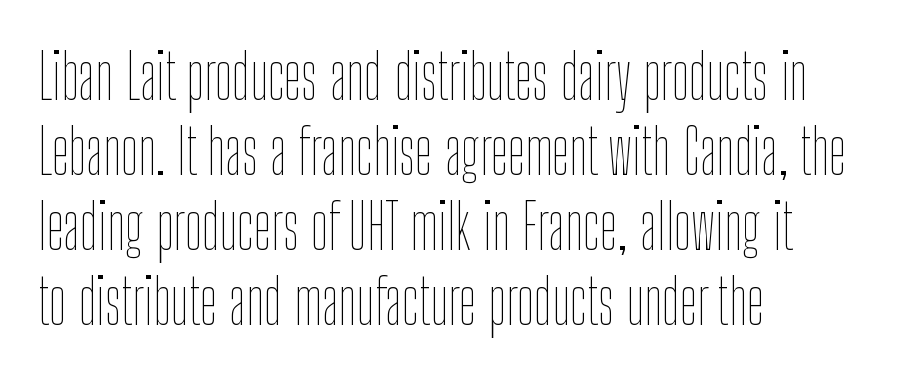
Q: Is the text bold? A: No.
Q: Is the text italic (slanted)? A: No, it is upright.
Q: Is the text underlined? A: No.
Q: How is the paragraph aligned? A: Left-aligned.
Q: Is the spacing between letters normal or unusually wide? A: Normal.
Q: Width (condensed, normal, or wide)? A: Condensed.
Q: Stroke contrast? A: Low.
Q: x-height? A: Medium.
Q: Monospaced? A: No.
